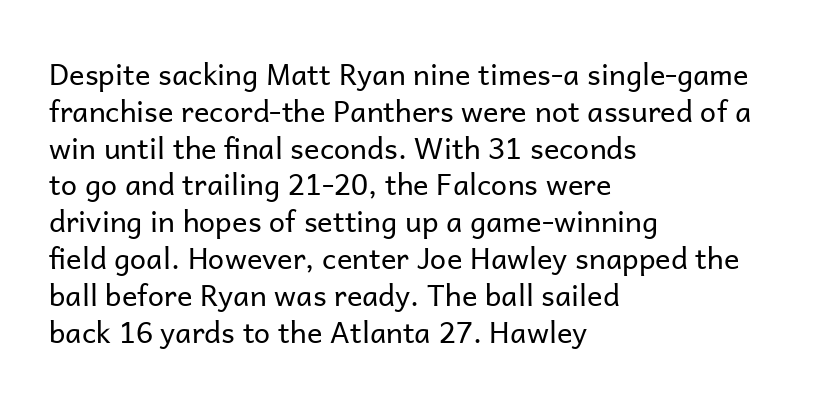
The image shows 29 px regular-weight sans-serif type, upright; set left-aligned, normal line spacing (1.27x), normal letter spacing, not underlined; low stroke contrast and a medium x-height.
